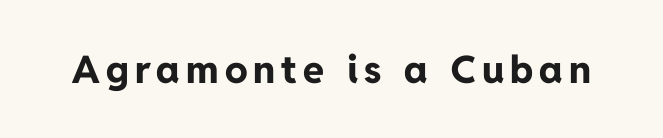
{"serif": "no", "italic": "no", "bold": "yes", "weight": "bold", "width": "normal", "stroke_contrast": "low", "x_height": "medium", "monospaced": "no", "underline": "no", "glyph_px": 38}
